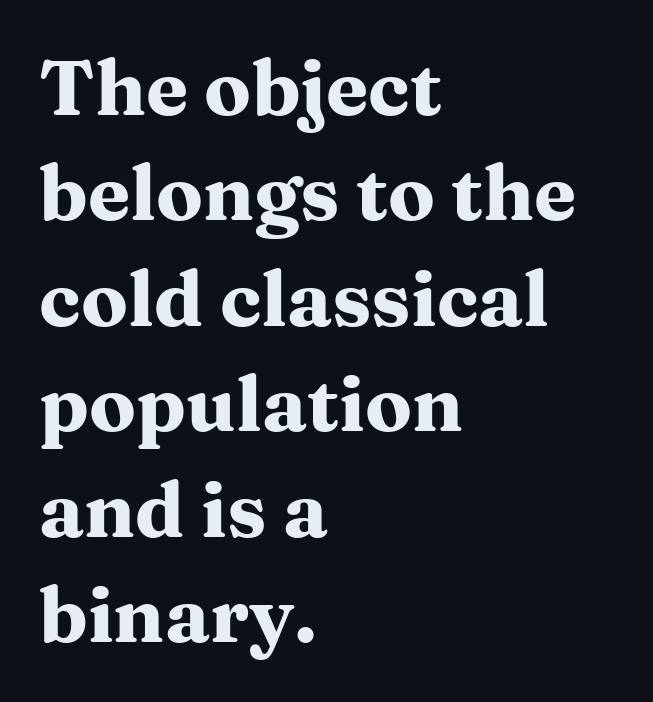
The image shows 77 px heavy, wide serif type, upright; set left-aligned, normal line spacing (1.37x), normal letter spacing, not underlined; medium stroke contrast and a medium x-height.
